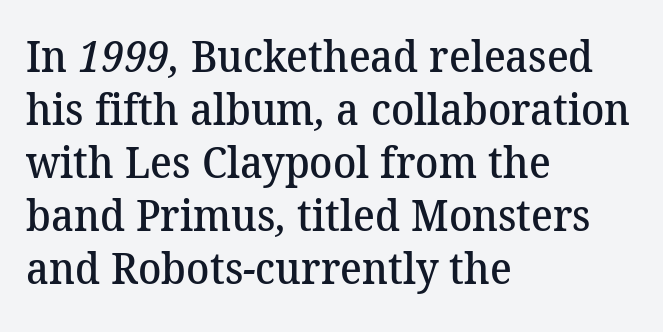
The image shows 43 px semibold serif type; set left-aligned, line spacing 1.23x, normal letter spacing, not underlined; medium stroke contrast and a medium x-height.
